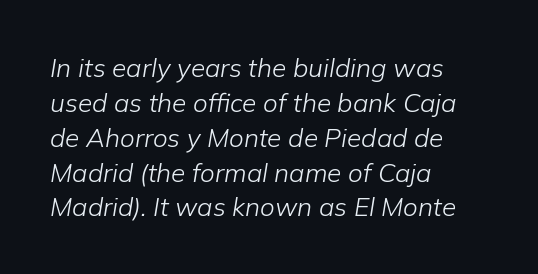
Short note: letters normally spaced. Line beginnings align vertically; line endings do not. Weight class: somewhere from thin through regular. If you drew a line through each stem, it would be angled. The foot of each line stays bare and open.
